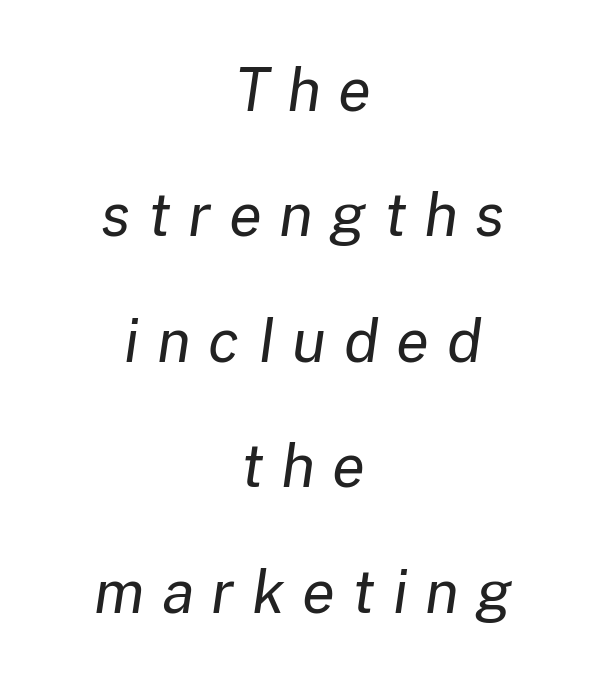
The image shows 60 px regular-weight type, italic (leaning right); set centered, loose line spacing (2.09x), unusually wide letter spacing (+0.29 em), not underlined; low stroke contrast and a medium x-height.
